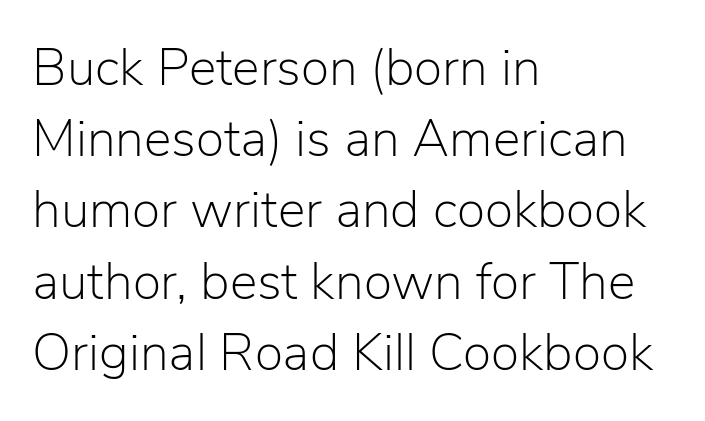
The image shows 52 px light sans-serif type, upright; set left-aligned, normal line spacing (1.37x), normal letter spacing, not underlined; low stroke contrast and a medium x-height.
